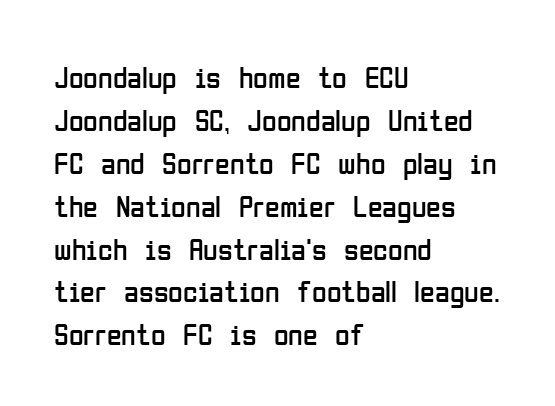
The image shows 30 px regular-weight, condensed sans-serif type, upright; set left-aligned, normal line spacing (1.43x), normal letter spacing, not underlined; low stroke contrast and a medium x-height.
